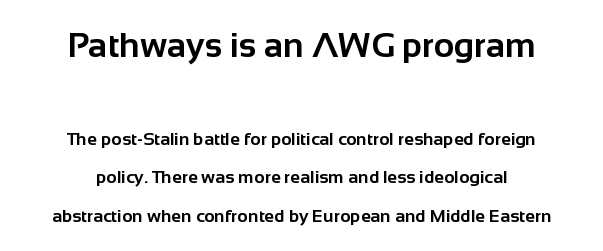
Q: Is the text bold? A: Yes.
Q: Is the text italic (slanted)? A: No, it is upright.
Q: Is the typeface a serif or a sans-serif typeface? A: Sans-serif.
Q: Is the text underlined? A: No.
Q: How is the paragraph aligned? A: Centered.
Q: Is the spacing between letters normal or unusually wide? A: Normal.
Q: Is the spacing between lines tight, normal or loose? A: Loose.
Q: Which block of text is set in a larger size, the first (top) or the second (bottom)? A: The first (top) one.
Q: Width (condensed, normal, or wide)? A: Normal.
Q: Stroke contrast? A: Low.
Q: x-height? A: Medium.
Q: Monospaced? A: No.
